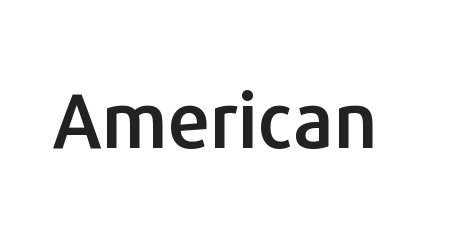
This sample has the flowing, uneven cadence of proportional lettering. This sample uses an upright cut, with every glyph sitting square on the baseline. Unlike a traditional serif, this face leaves its strokes unadorned. Between one letter and the next there's only the usual sliver of space. Lines of text with bare space underneath.
